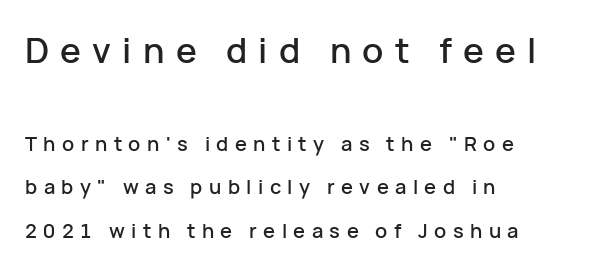
Q: Is the text italic (slanted)? A: No, it is upright.
Q: Is the typeface a serif or a sans-serif typeface? A: Sans-serif.
Q: Is the text underlined? A: No.
Q: How is the paragraph aligned? A: Left-aligned.
Q: Is the spacing between letters normal or unusually wide? A: Unusually wide.
Q: Is the spacing between lines tight, normal or loose? A: Loose.
Q: Which block of text is set in a larger size, the first (top) or the second (bottom)? A: The first (top) one.
Q: Width (condensed, normal, or wide)? A: Normal.
Q: Stroke contrast? A: Low.
Q: x-height? A: Medium.
Q: Monospaced? A: No.
